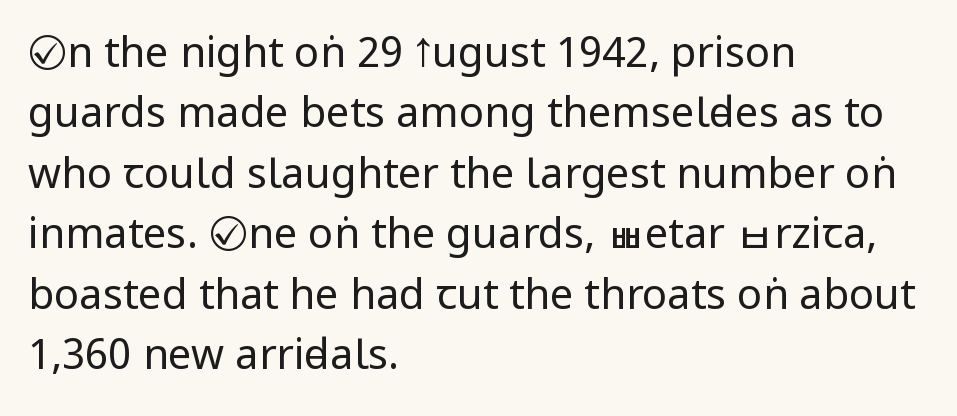
{"serif": "no", "italic": "no", "bold": "no", "weight": "regular", "width": "condensed", "stroke_contrast": "low", "x_height": "large", "monospaced": "no", "underline": "no", "align": "left", "line_spacing": "normal", "line_spacing_ratio": 1.44, "letter_spacing": "normal", "letter_spacing_em": 0.0, "glyph_px": 42}
